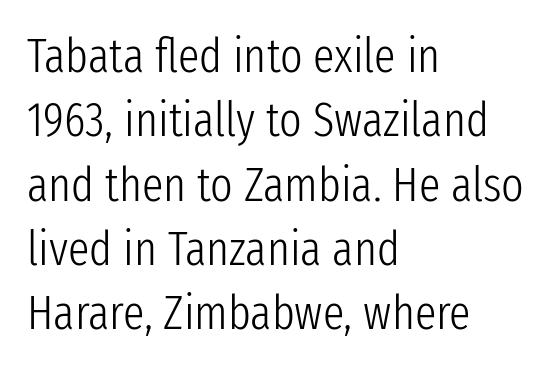
The image shows 48 px light, condensed sans-serif type, upright; set left-aligned, normal line spacing (1.34x), normal letter spacing, not underlined; low stroke contrast and a medium x-height.
